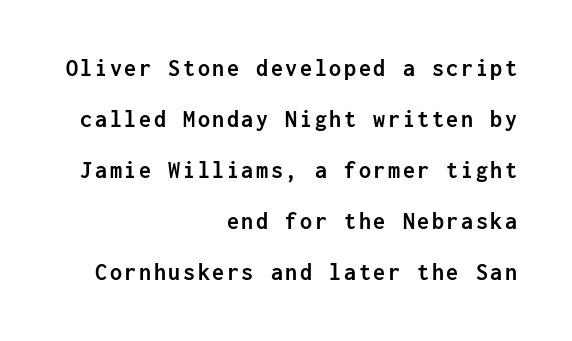
{"italic": "no", "bold": "yes", "underline": "no", "align": "right", "line_spacing": "loose", "line_spacing_ratio": 2.13, "glyph_px": 24}
